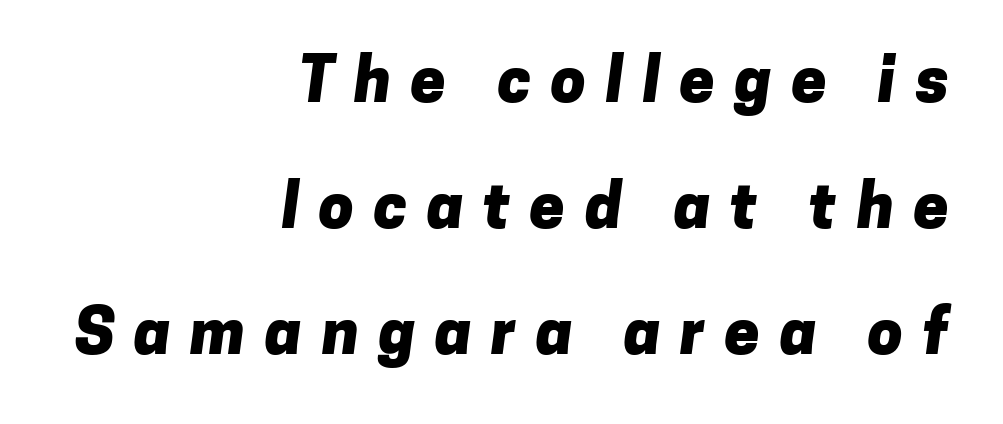
{"serif": "no", "bold": "yes", "weight": "heavy", "width": "normal", "stroke_contrast": "low", "x_height": "medium", "monospaced": "no", "underline": "no", "align": "right", "line_spacing": "loose", "line_spacing_ratio": 2.0, "letter_spacing": "wide", "letter_spacing_em": 0.31, "glyph_px": 63}
